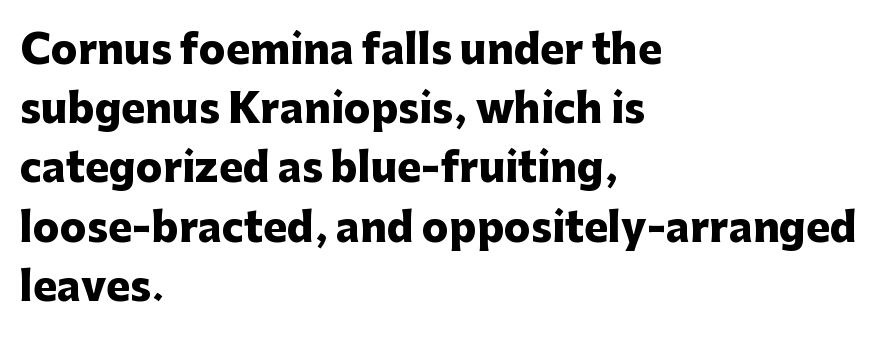
{"serif": "no", "italic": "no", "bold": "yes", "weight": "heavy", "width": "normal", "stroke_contrast": "low", "x_height": "medium", "monospaced": "no", "underline": "no", "align": "left", "line_spacing": "normal", "line_spacing_ratio": 1.48, "letter_spacing": "normal", "letter_spacing_em": 0.0, "glyph_px": 40}
